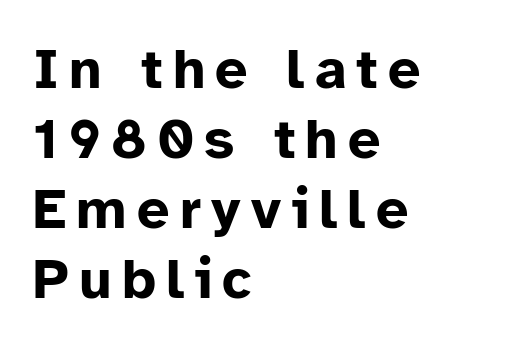
Q: Is the text bold? A: Yes.
Q: Is the text italic (slanted)? A: No, it is upright.
Q: Is the typeface a serif or a sans-serif typeface? A: Sans-serif.
Q: Is the text underlined? A: No.
Q: How is the paragraph aligned? A: Left-aligned.
Q: Width (condensed, normal, or wide)? A: Normal.
Q: Stroke contrast? A: Low.
Q: x-height? A: Medium.
Q: Monospaced? A: No.
